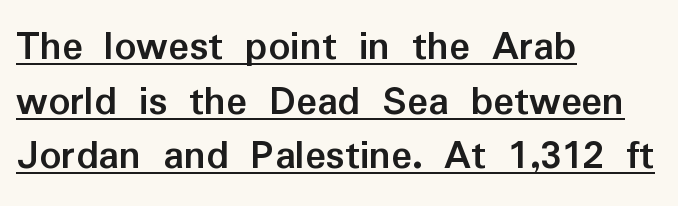
Stroke terminals: plain, sans-serif. A full-strength bold gives these letters their thick strokes. A typographer would call this underscored text. Interline gaps are of average width in this sample. The passage shown is typed in a proportional face where columns would drift.
